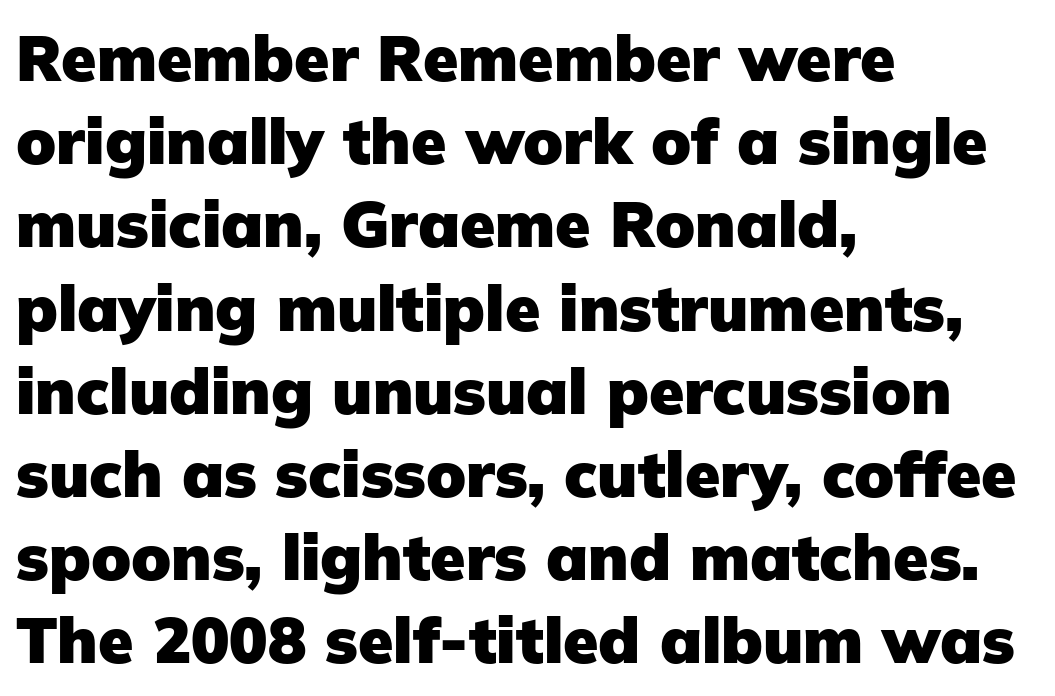
Between one letter and the next there's only the usual sliver of space. These lines carry a lot of weight — the face is fully bold. When letters stand straight like this, we call the style roman or upright. Leading: standard.
